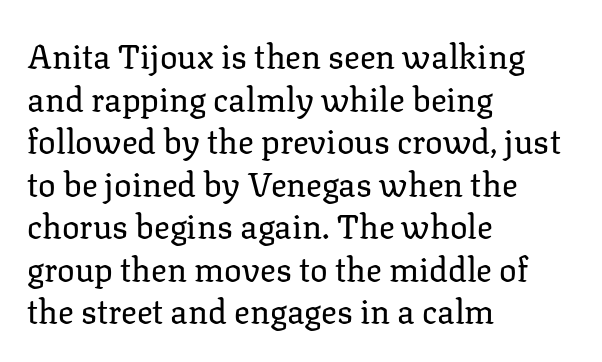
Reading down the block, your eye returns to a fixed left position each line. Honestly, the row spacing looks completely unremarkable. The passage shown is typed in a proportional face where columns would drift. The characters are drawn with everyday or finer stroke widths. Glance below the letters and you will spot only blank space.
